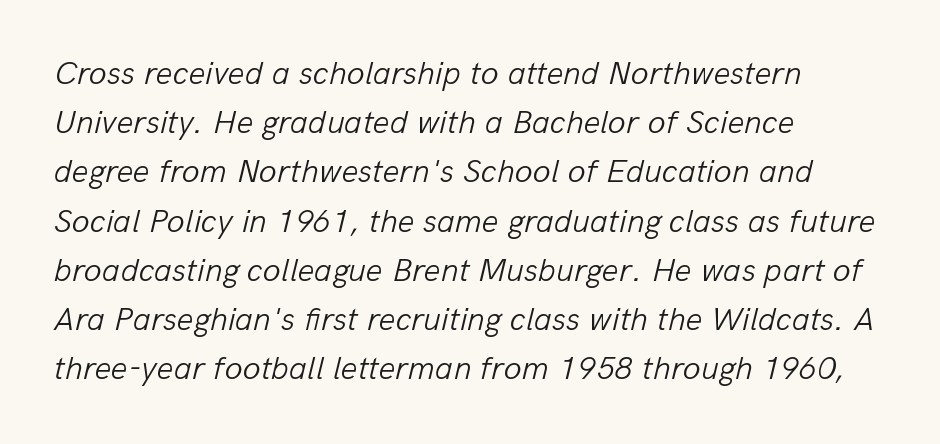
Q: Is the text bold? A: No.
Q: Is the text italic (slanted)? A: Yes, it leans right by about 13 degrees.
Q: Is the text underlined? A: No.
Q: How is the paragraph aligned? A: Left-aligned.
Q: Is the spacing between letters normal or unusually wide? A: Normal.
Q: Is the spacing between lines tight, normal or loose? A: Normal.
Q: Width (condensed, normal, or wide)? A: Normal.
Q: Stroke contrast? A: Low.
Q: x-height? A: Medium.
Q: Monospaced? A: No.
